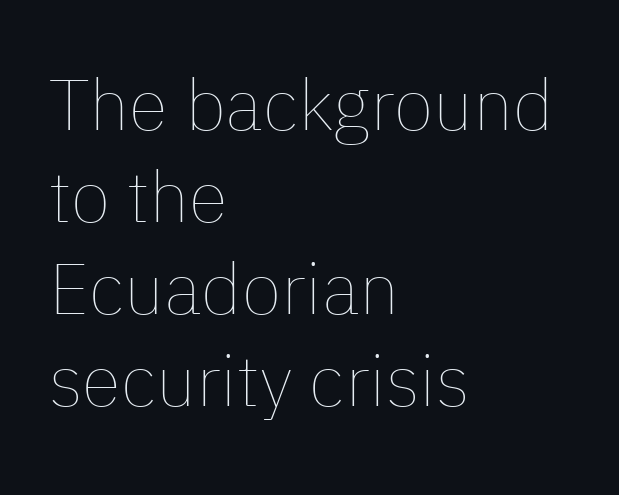
{"italic": "no", "bold": "no", "weight": "thin", "width": "normal", "stroke_contrast": "low", "x_height": "medium", "monospaced": "no", "underline": "no", "align": "left", "line_spacing": "normal", "line_spacing_ratio": 1.28, "letter_spacing": "normal", "letter_spacing_em": 0.0, "glyph_px": 72}
